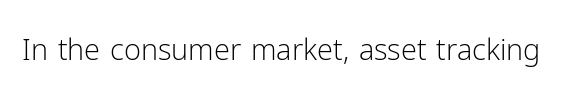
{"serif": "no", "italic": "no", "bold": "no", "weight": "light", "width": "normal", "stroke_contrast": "low", "x_height": "medium", "monospaced": "no", "underline": "no", "letter_spacing": "normal", "letter_spacing_em": 0.0, "glyph_px": 29}
